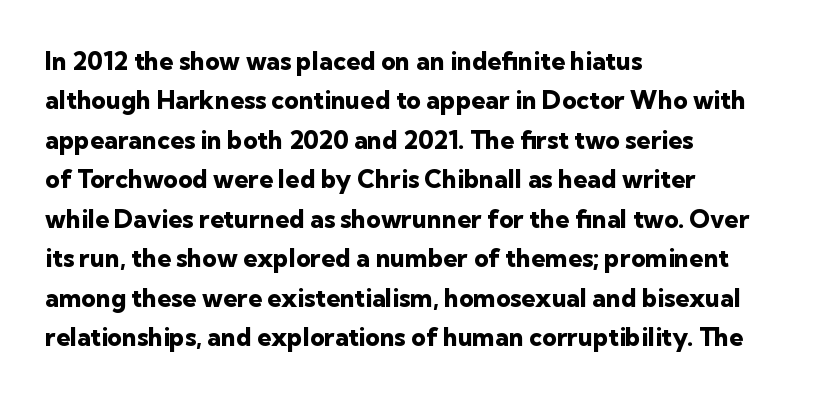
Evenly set lines give the paragraph a standard silhouette. Glance below the letters and you will spot only blank space. Typeset ragged right — the left edge is the straight one. This sample uses plain, unmodified letter spacing. Style check: upright. I'd describe the lettering as bold — thick and assertive.
